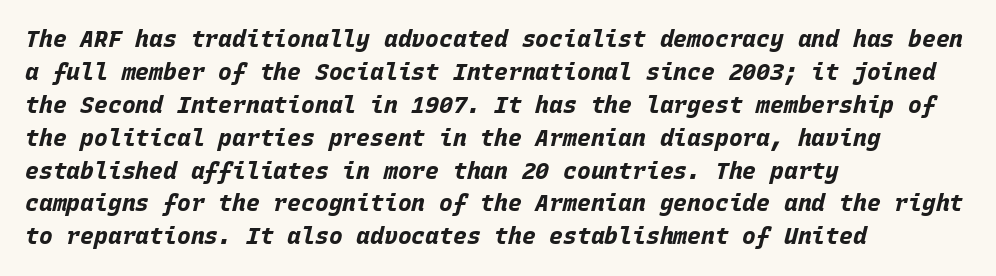
Q: Is the text bold? A: Yes.
Q: Is the text italic (slanted)? A: Yes, it leans right by about 15 degrees.
Q: Is the text underlined? A: No.
Q: How is the paragraph aligned? A: Left-aligned.
Q: Is the spacing between letters normal or unusually wide? A: Normal.
Q: Is the spacing between lines tight, normal or loose? A: Normal.
